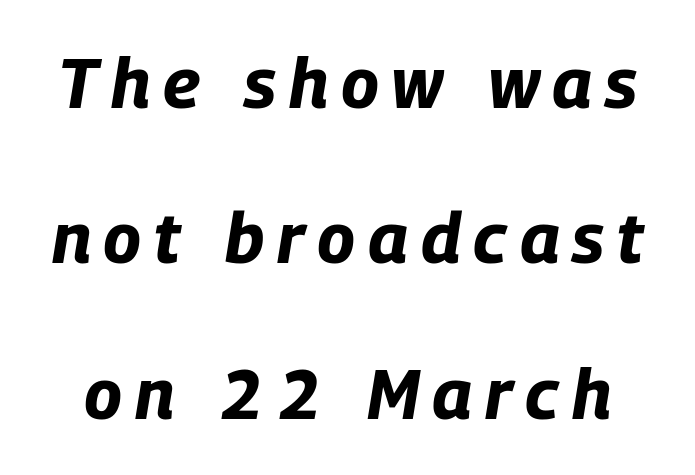
Heavy, bold letterforms. Underlining? Definitely not there. Varying glyph widths throughout — classic text-font behaviour. Successive baselines arrive slowly, with a big drop between each.
